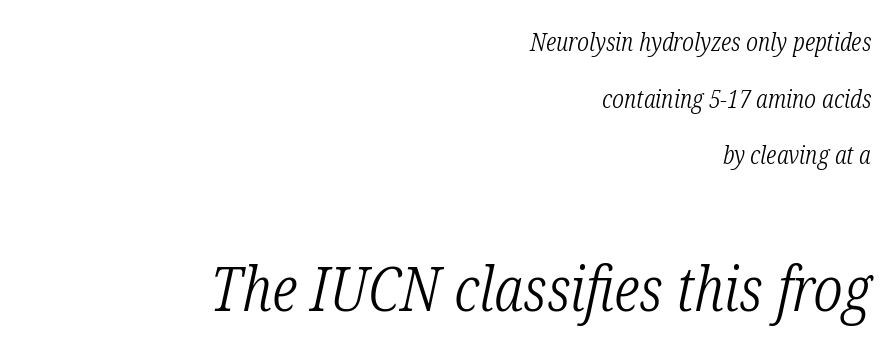
The image shows 62 px light, condensed serif type, italic (leaning right); set right-aligned, loose line spacing (2.27x), normal letter spacing, not underlined; the second (bottom) block is 2.48x larger; low stroke contrast and a medium x-height.
